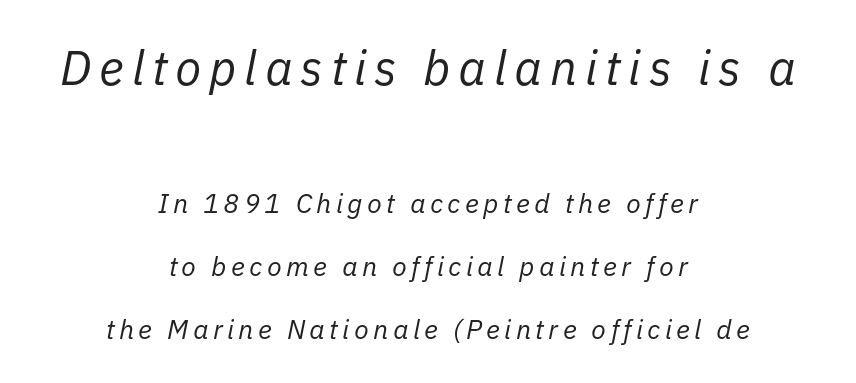
The image shows 48 px regular-weight type, italic (leaning right); set centered, loose line spacing (2.33x), not underlined; the first (top) block is 1.78x larger; low stroke contrast and a medium x-height.
